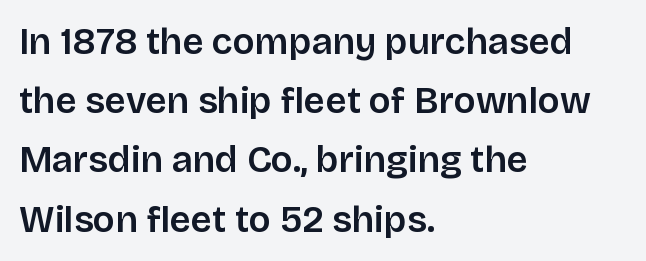
Type without underlining. Glyph-to-glyph distance matches everyday printed text. Where is the straight margin? On the left. These lines were composed using upright roman letters. The letters advance in unequal steps, a hallmark of proportional type. Typesetter's note: demi weight, one step under bold.
